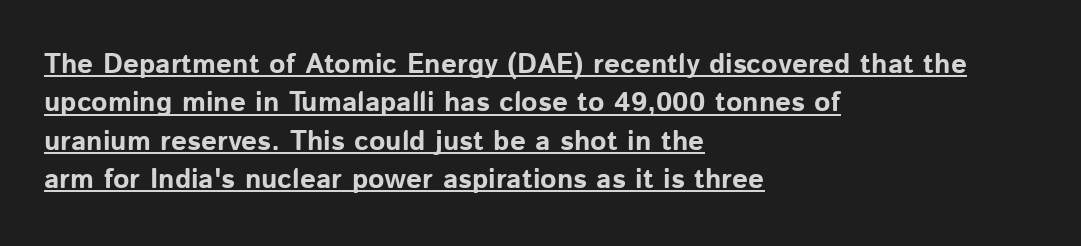
These characters rest on top of a visible drawn line. Whoever set this chose a conventional vertical rhythm. Compared with a centered layout, this one pins lines to the left instead. Thick stems and heavy bowls — unmistakably bold. Type style note: lacks serifs.
